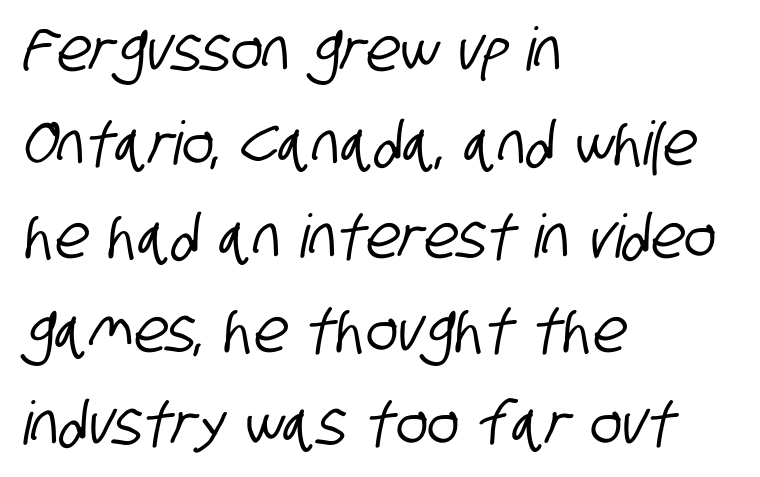
{"serif": "no", "width": "condensed", "stroke_contrast": "low", "x_height": "large", "monospaced": "no", "underline": "no", "align": "left", "line_spacing": "normal", "line_spacing_ratio": 1.56, "letter_spacing": "normal", "letter_spacing_em": 0.0, "glyph_px": 60}
